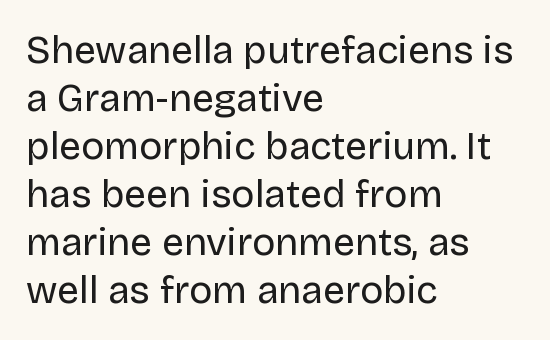
The image shows 39 px regular-weight sans-serif type, upright; set left-aligned, line spacing 1.23x, normal letter spacing, not underlined; low stroke contrast and a large x-height.
